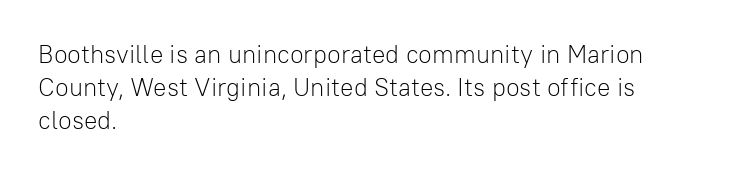
The setting favours the left margin, as ordinary paragraphs usually do. The letters stand upright; this is a roman face. Does the leading feel generous? No, just average. The passage shown has conventional tracking throughout. Each stroke keeps to a modest, everyday thickness or less.
